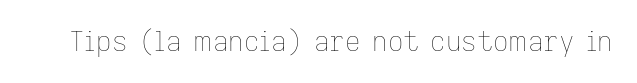
Has an underline been added? It has not. The type is set solid horizontally, with unmodified tracking. The characters are drawn with everyday or finer stroke widths. Every character sits straight up, as roman type does.
